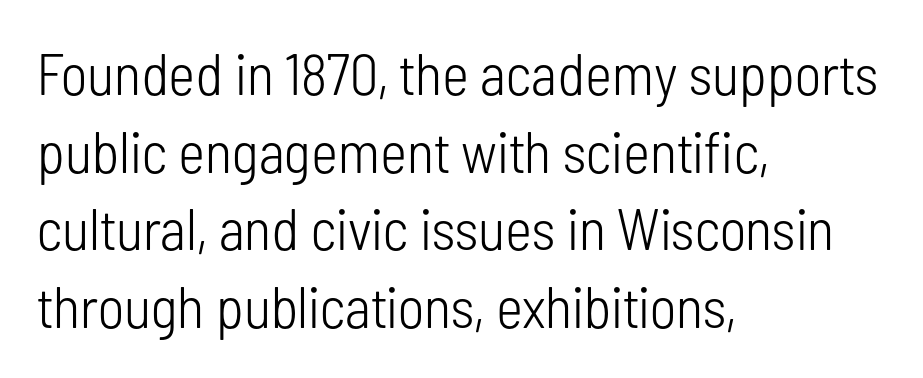
Q: Is the text bold? A: No.
Q: Is the text italic (slanted)? A: No, it is upright.
Q: Is the typeface a serif or a sans-serif typeface? A: Sans-serif.
Q: Is the text underlined? A: No.
Q: How is the paragraph aligned? A: Left-aligned.
Q: Is the spacing between letters normal or unusually wide? A: Normal.
Q: Is the spacing between lines tight, normal or loose? A: Normal.
Q: Width (condensed, normal, or wide)? A: Condensed.
Q: Stroke contrast? A: Low.
Q: x-height? A: Medium.
Q: Monospaced? A: No.
